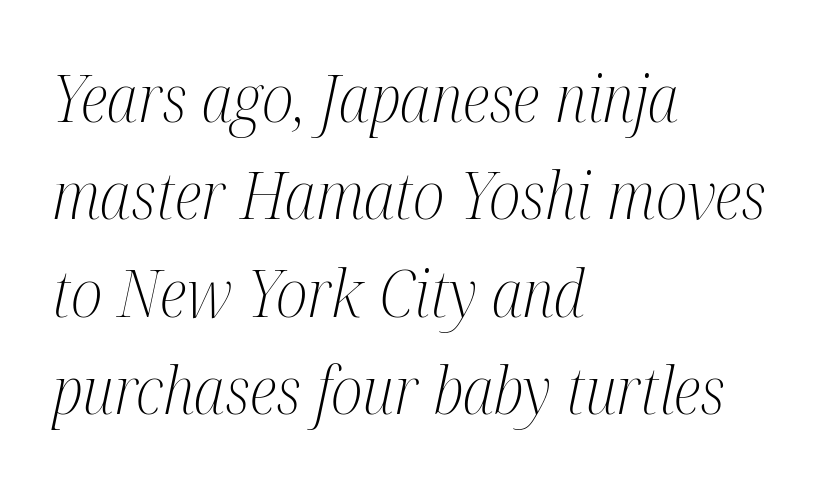
{"serif": "yes", "italic": "yes", "lean": "right", "slant_degrees": 12, "bold": "no", "weight": "light", "width": "condensed", "stroke_contrast": "medium", "x_height": "medium", "monospaced": "no", "underline": "no", "align": "left", "line_spacing": "normal", "line_spacing_ratio": 1.5, "letter_spacing": "normal", "letter_spacing_em": 0.0, "glyph_px": 65}
